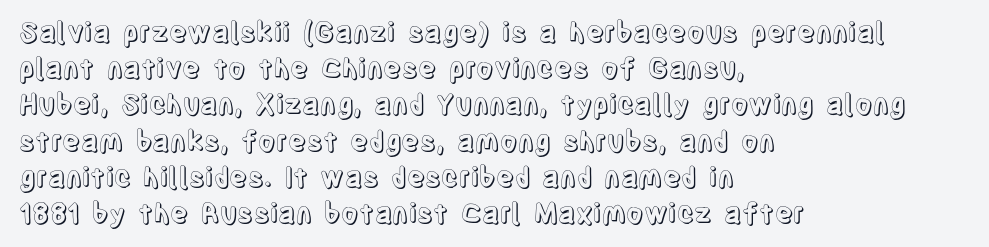
Q: Is the text italic (slanted)? A: No, it is upright.
Q: Is the text underlined? A: No.
Q: How is the paragraph aligned? A: Left-aligned.
Q: Is the spacing between letters normal or unusually wide? A: Normal.
Q: Is the spacing between lines tight, normal or loose? A: Normal.
